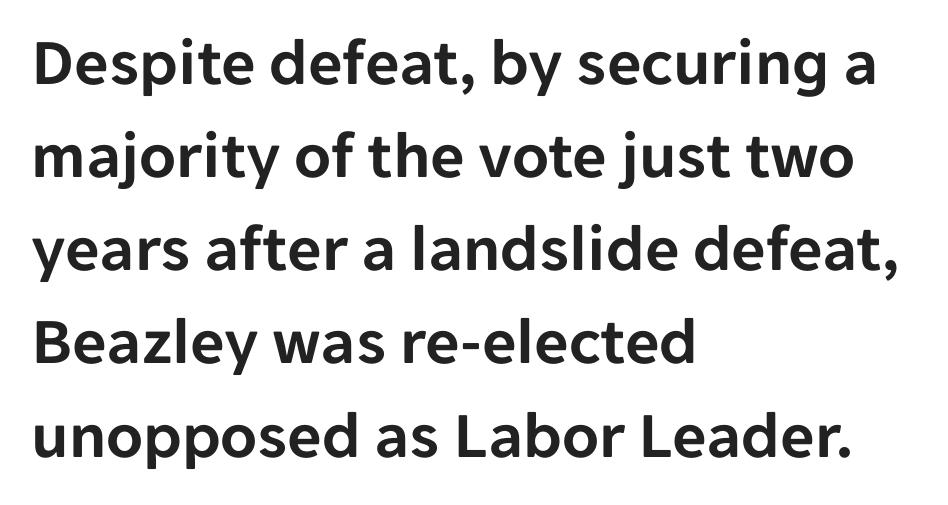
The image shows 67 px sans-serif type, upright; set left-aligned, normal line spacing (1.39x), normal letter spacing, not underlined; low stroke contrast and a medium x-height.
